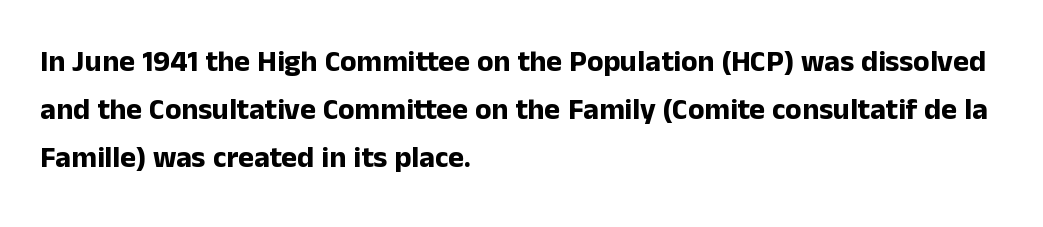
Is there much room between lines? A standard amount, neither cramped nor airy. I'd call this a sans setting — the letters go barefoot. Short and long lines alike share a common starting point at left. Honestly, the letter spacing is just normal — you wouldn't notice it. Here the designer chose a conventional face with non-uniform glyph widths.
